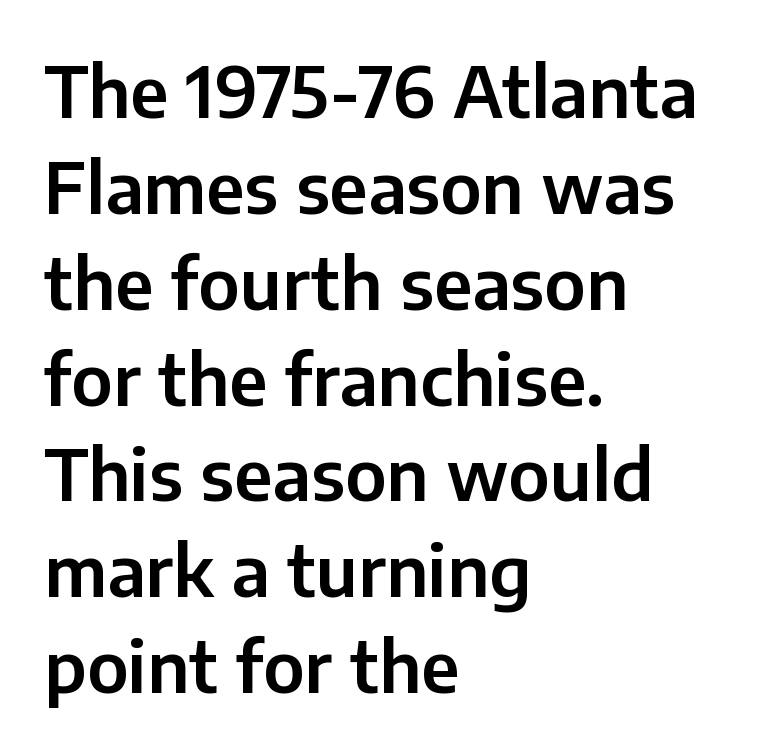
Q: Is the text italic (slanted)? A: No, it is upright.
Q: Is the typeface a serif or a sans-serif typeface? A: Sans-serif.
Q: Is the text underlined? A: No.
Q: How is the paragraph aligned? A: Left-aligned.
Q: Is the spacing between letters normal or unusually wide? A: Normal.
Q: Is the spacing between lines tight, normal or loose? A: Normal.
Q: Width (condensed, normal, or wide)? A: Normal.
Q: Stroke contrast? A: Low.
Q: x-height? A: Medium.
Q: Monospaced? A: No.
